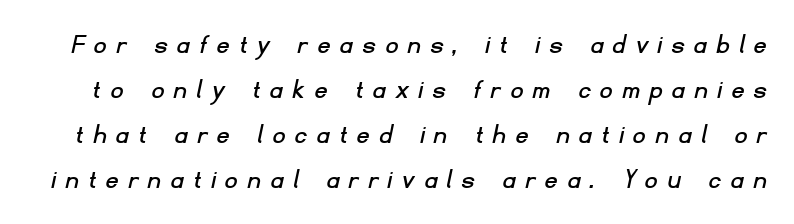
These lines are rendered in a variable-pitch font. A sans-serif font was chosen for this passage. Descenders hang freely into open space. Regarding leading, the lines here are spaced in the standard way. You could only call the tracking loose — the letters float apart.
